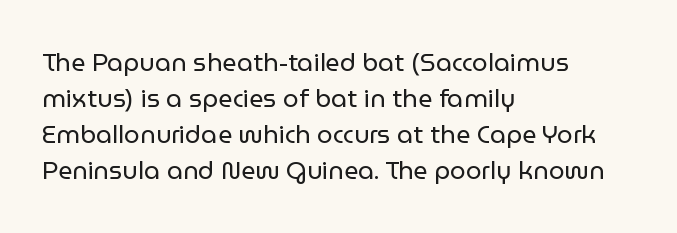
The image shows 25 px text type, upright; set left-aligned, normal line spacing (1.44x), normal letter spacing, not underlined.
